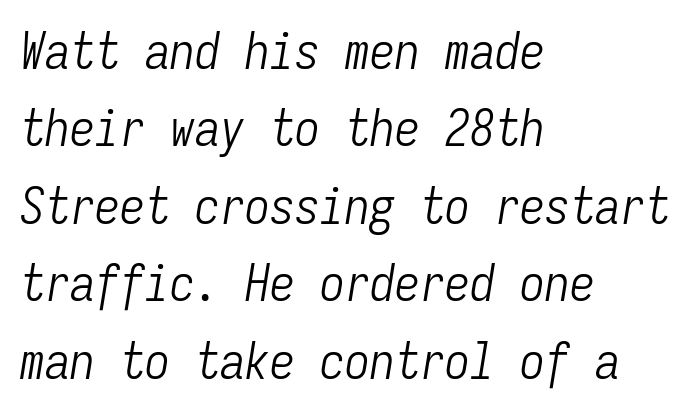
Do the characters align in a grid? Yes, the font is monospaced. The lines in this sample share a left origin and differ only in where they stop. The lines sit at an ordinary, default distance from one another. Quick note: italic. The letterforms sit at book weight or below. Type without underlining.
